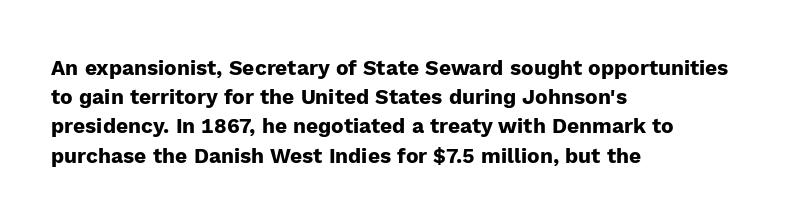
When letters stand straight like this, we call the style roman or upright. Line starts are locked; line ends wander. Quick note: underline off. Words appear dense and cohesive because spacing is normal. A normal amount of white space separates one row of letters from the next.
